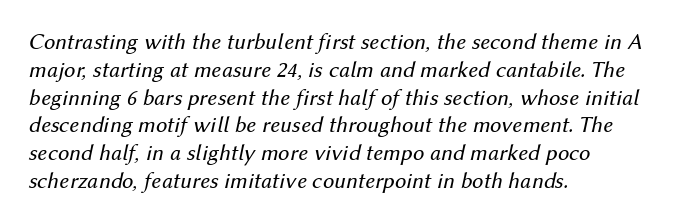
Alignment: flush left. The glyphs are unaccompanied by any horizontal stroke below them. Vertical stems look standard width or narrower in stroke. Quick note: italic. Compared with typical body copy, the letter spacing here is the same.
